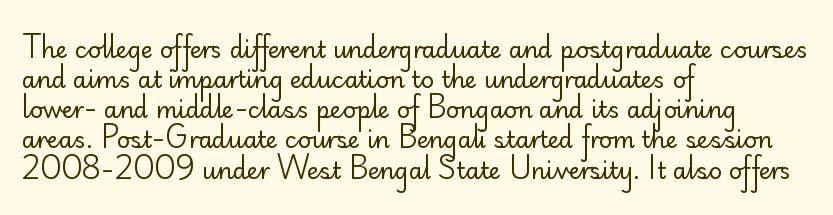
{"italic": "no", "bold": "no", "underline": "no", "align": "left", "line_spacing": "normal", "line_spacing_ratio": 1.31, "letter_spacing": "normal", "letter_spacing_em": 0.0, "glyph_px": 23}
